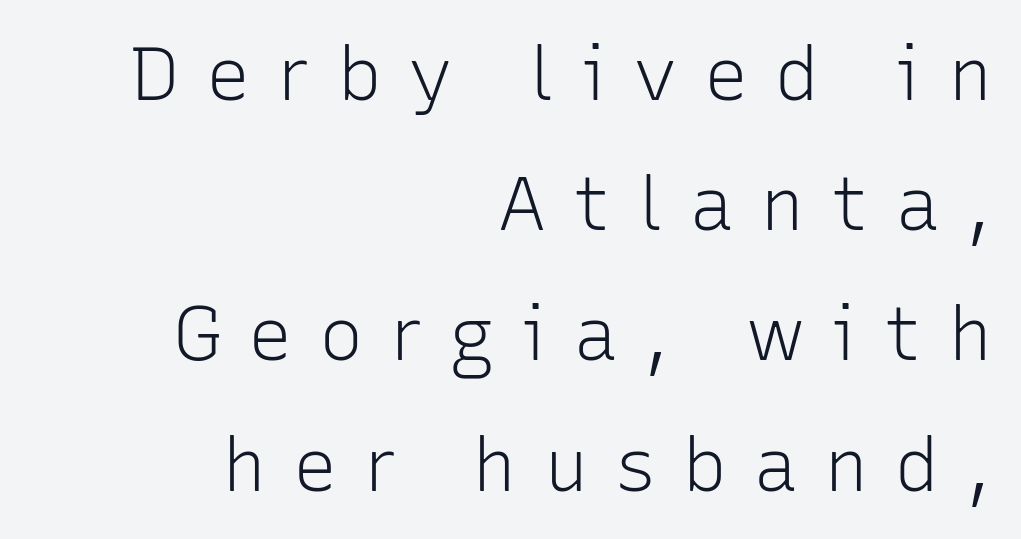
It's the straight-up-and-down kind of type. The string is rendered with underlining switched off. Serif or sans? Sans — the stroke terminals are bare. Each word looks stretched out because of the extra space between its letters.
